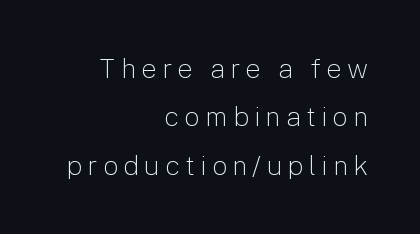
{"italic": "no", "bold": "no", "underline": "no", "align": "right", "line_spacing_ratio": 1.79, "letter_spacing": "wide", "letter_spacing_em": 0.2, "glyph_px": 27}
